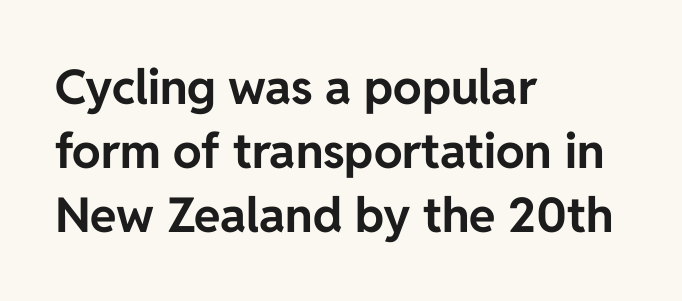
The image shows 48 px bold sans-serif type, upright; set left-aligned, normal line spacing (1.33x), normal letter spacing, not underlined; low stroke contrast and a medium x-height.
